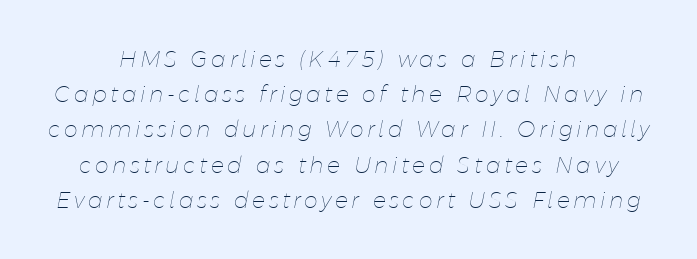
The image shows 22 px text type, italic (leaning right); set centered, normal line spacing (1.6x), not underlined.
